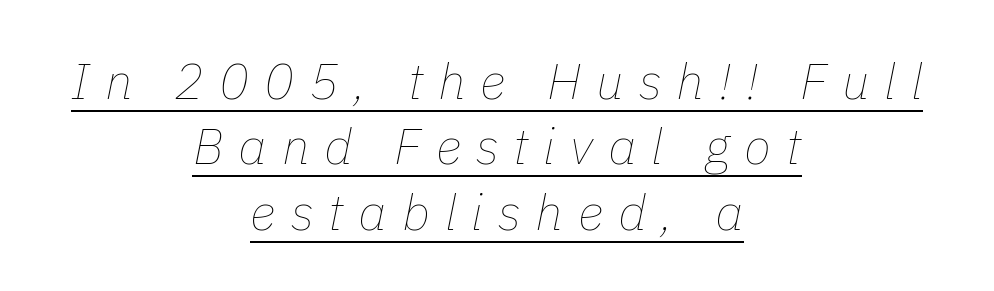
Loose tracking; the words dissolve into strings of separated letters. The whitespace from short lines is split evenly between both sides. The face used here is proportionally spaced, like ordinary book or web type. The strokes carry an ordinary text weight at most.
